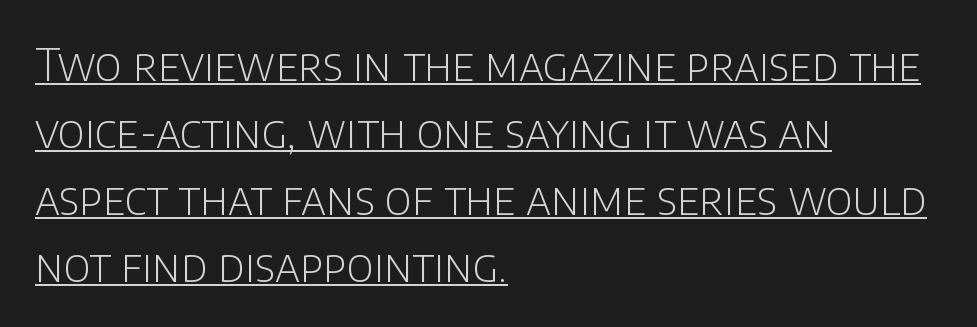
{"serif": "no", "italic": "no", "bold": "no", "weight": "light", "width": "normal", "stroke_contrast": "low", "x_height": "large", "monospaced": "no", "underline": "yes", "align": "left", "line_spacing": "normal", "line_spacing_ratio": 1.52, "letter_spacing": "normal", "letter_spacing_em": 0.0, "glyph_px": 44}
